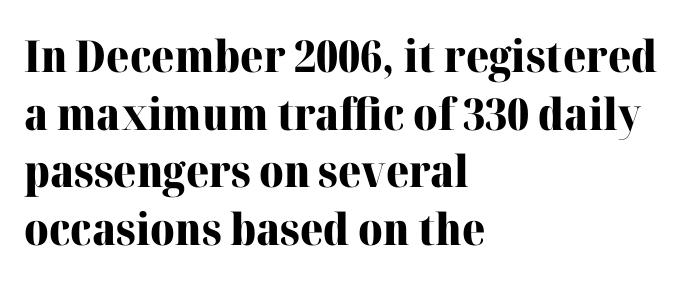
{"serif": "yes", "italic": "no", "bold": "yes", "weight": "heavy", "width": "normal", "stroke_contrast": "high", "x_height": "medium", "monospaced": "no", "underline": "no", "align": "left", "line_spacing": "normal", "line_spacing_ratio": 1.31, "letter_spacing": "normal", "letter_spacing_em": 0.0, "glyph_px": 44}
